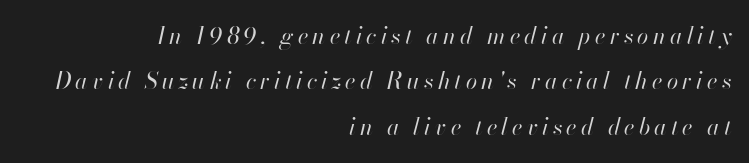
{"italic": "yes", "lean": "right", "slant_degrees": 13, "bold": "no", "underline": "no", "align": "right", "line_spacing": "loose", "line_spacing_ratio": 1.97, "glyph_px": 23}
